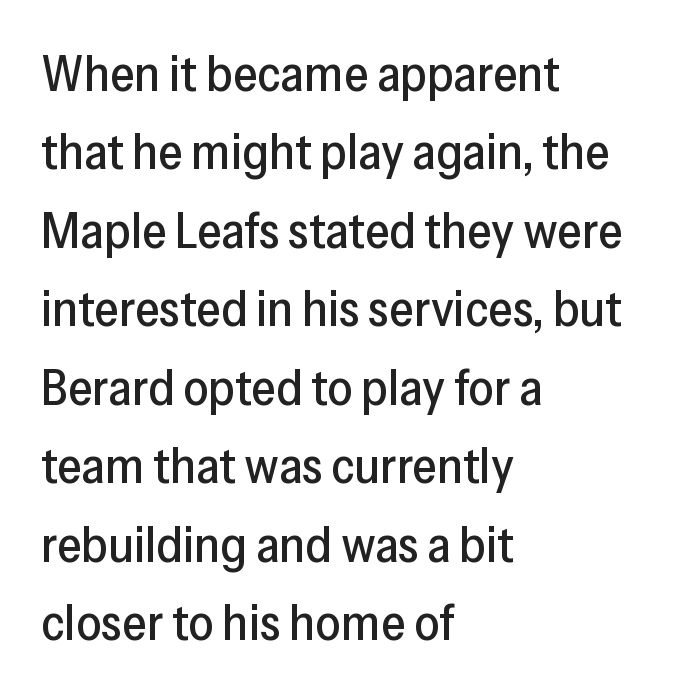
Q: Is the text italic (slanted)? A: No, it is upright.
Q: Is the typeface a serif or a sans-serif typeface? A: Sans-serif.
Q: Is the text underlined? A: No.
Q: How is the paragraph aligned? A: Left-aligned.
Q: Is the spacing between letters normal or unusually wide? A: Normal.
Q: Is the spacing between lines tight, normal or loose? A: Normal.
Q: Width (condensed, normal, or wide)? A: Normal.
Q: Stroke contrast? A: Low.
Q: x-height? A: Medium.
Q: Monospaced? A: No.
